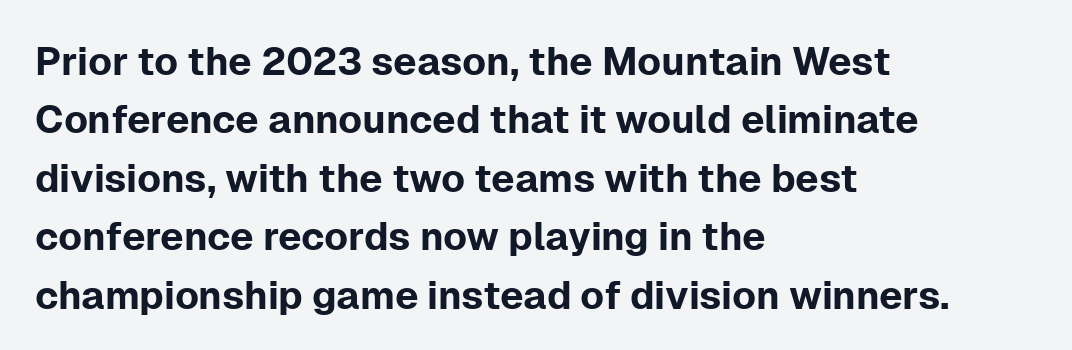
The image shows 39 px sans-serif type, upright; set left-aligned, normal line spacing (1.5x), normal letter spacing, not underlined; low stroke contrast and a medium x-height.
